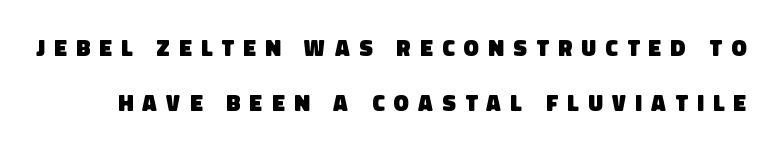
Q: Is the text bold? A: Yes.
Q: Is the text underlined? A: No.
Q: Is the spacing between letters normal or unusually wide? A: Unusually wide.
Q: Is the spacing between lines tight, normal or loose? A: Loose.
